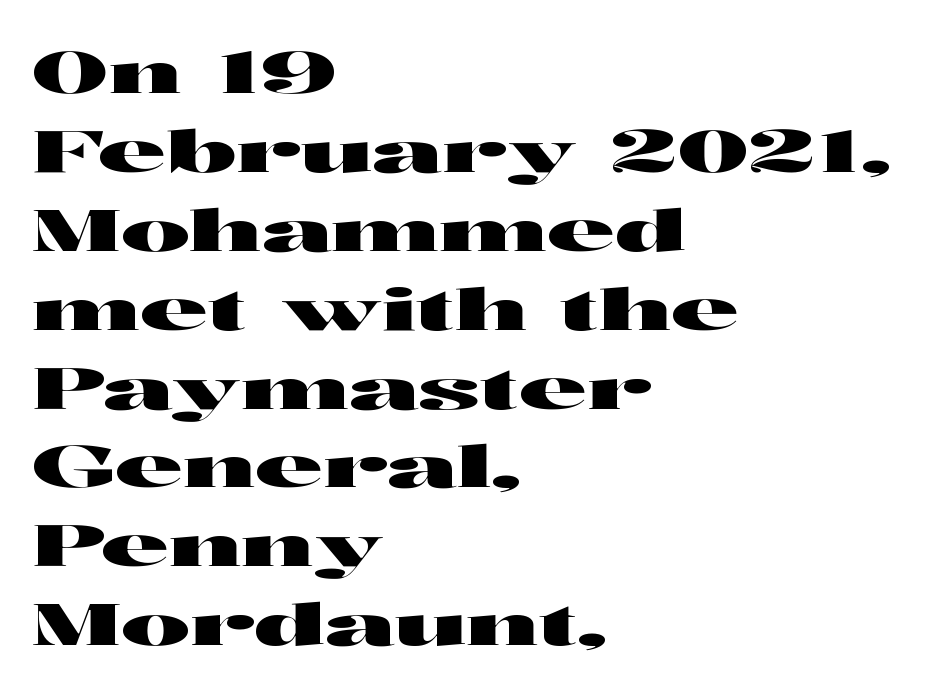
{"serif": "no", "italic": "no", "width": "wide", "stroke_contrast": "high", "x_height": "medium", "monospaced": "no", "underline": "no", "align": "left", "line_spacing": "normal", "line_spacing_ratio": 1.36, "letter_spacing": "normal", "letter_spacing_em": 0.0, "glyph_px": 58}
